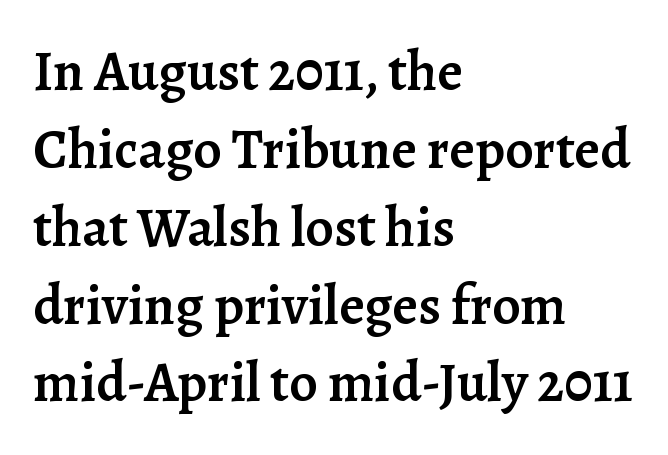
The image shows 56 px semibold serif type, upright; set left-aligned, normal line spacing (1.39x), normal letter spacing, not underlined; low stroke contrast and a medium x-height.
